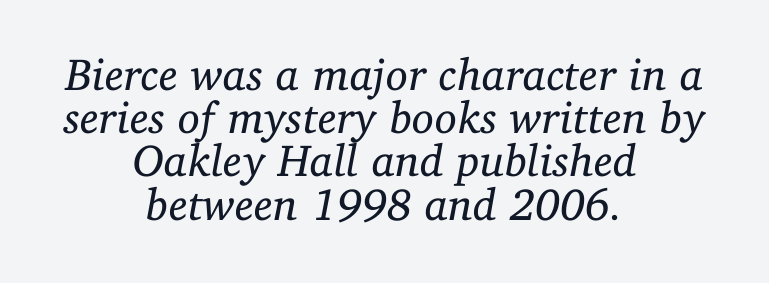
Q: Is the text bold? A: No.
Q: Is the text italic (slanted)? A: Yes, it leans right by about 11 degrees.
Q: Is the typeface a serif or a sans-serif typeface? A: Serif.
Q: Is the text underlined? A: No.
Q: How is the paragraph aligned? A: Centered.
Q: Is the spacing between letters normal or unusually wide? A: Normal.
Q: Is the spacing between lines tight, normal or loose? A: Tight.
Q: Width (condensed, normal, or wide)? A: Normal.
Q: Stroke contrast? A: Low.
Q: x-height? A: Medium.
Q: Monospaced? A: No.
